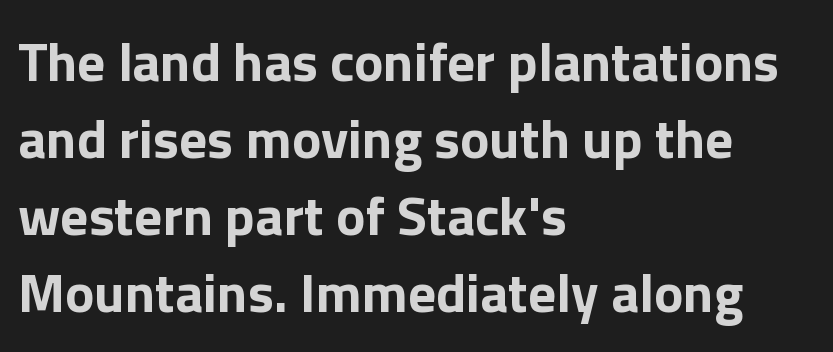
Q: Is the text bold? A: Yes.
Q: Is the text italic (slanted)? A: No, it is upright.
Q: Is the typeface a serif or a sans-serif typeface? A: Sans-serif.
Q: Is the text underlined? A: No.
Q: How is the paragraph aligned? A: Left-aligned.
Q: Is the spacing between letters normal or unusually wide? A: Normal.
Q: Is the spacing between lines tight, normal or loose? A: Normal.
Q: Width (condensed, normal, or wide)? A: Normal.
Q: x-height? A: Medium.
Q: Monospaced? A: No.
